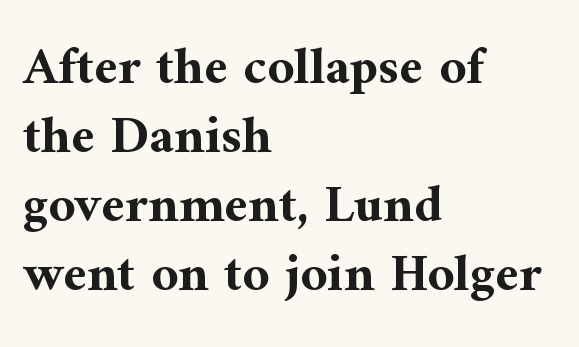
This is serif lettering, the kind often seen in printed books. A typesetter would call this proportional, since set widths differ per character. Emphasis by weight is at full strength: bold. Each line starts at the same left margin while the right side varies. Tracking here is standard; glyphs follow each other at the usual distance. Posture: vertical.
